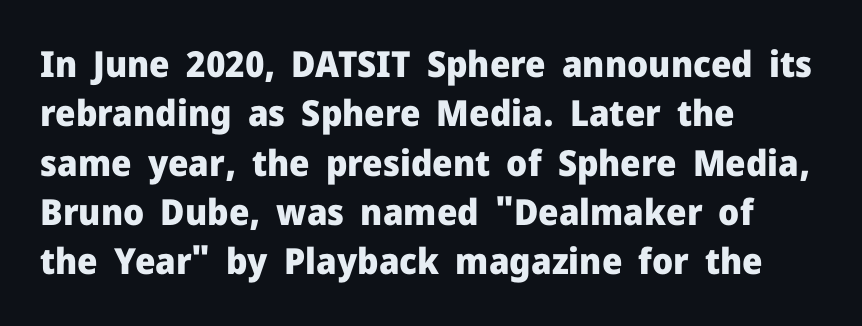
Q: Is the text bold? A: Yes.
Q: Is the text italic (slanted)? A: No, it is upright.
Q: Is the typeface a serif or a sans-serif typeface? A: Sans-serif.
Q: Is the text underlined? A: No.
Q: How is the paragraph aligned? A: Left-aligned.
Q: Is the spacing between letters normal or unusually wide? A: Normal.
Q: Is the spacing between lines tight, normal or loose? A: Normal.
Q: Width (condensed, normal, or wide)? A: Normal.
Q: Stroke contrast? A: Low.
Q: x-height? A: Medium.
Q: Monospaced? A: No.
